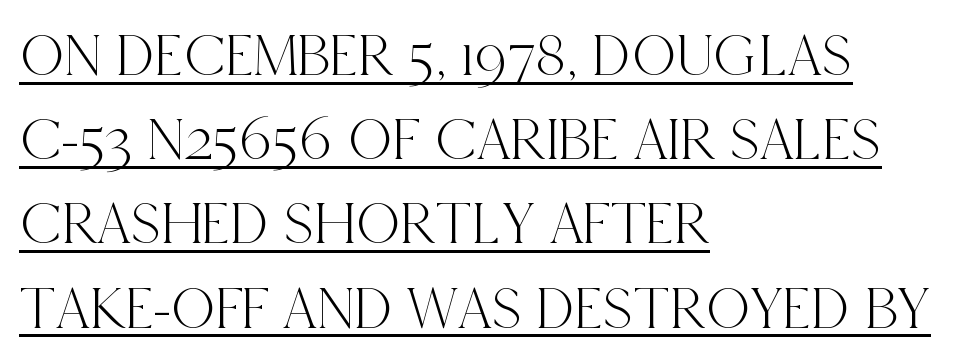
The image shows 61 px condensed serif type, upright; set left-aligned, normal line spacing (1.38x), normal letter spacing, underlined; a large x-height.
